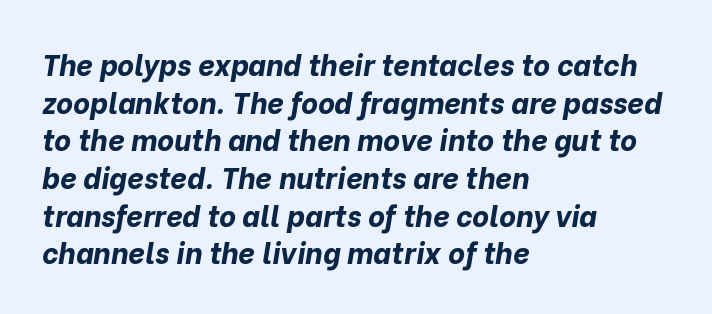
The image shows 29 px bold type, italic (leaning right); set left-aligned, normal line spacing (1.3x), normal letter spacing, not underlined; low stroke contrast and a medium x-height.
